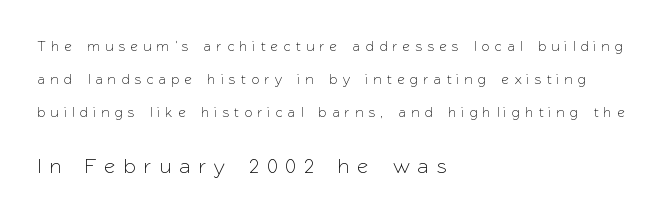
Q: Is the text italic (slanted)? A: No, it is upright.
Q: Is the text underlined? A: No.
Q: How is the paragraph aligned? A: Left-aligned.
Q: Is the spacing between letters normal or unusually wide? A: Unusually wide.
Q: Is the spacing between lines tight, normal or loose? A: Loose.
Q: Which block of text is set in a larger size, the first (top) or the second (bottom)? A: The second (bottom) one.
